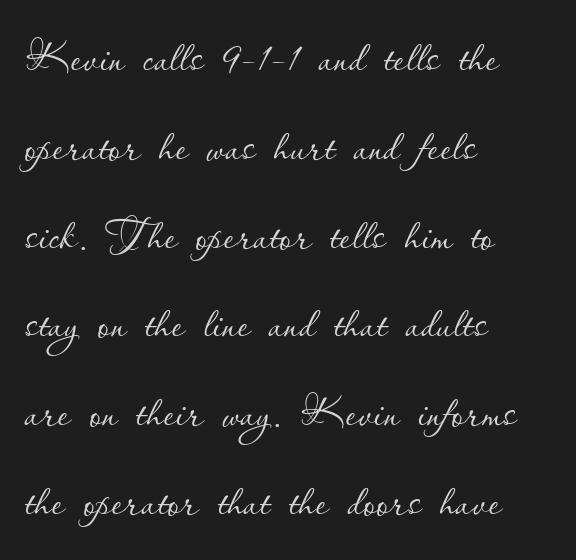
Q: Is the text bold? A: No.
Q: Is the text italic (slanted)? A: Yes.
Q: Is the text underlined? A: No.
Q: How is the paragraph aligned? A: Left-aligned.
Q: Is the spacing between letters normal or unusually wide? A: Normal.
Q: Is the spacing between lines tight, normal or loose? A: Normal.
Q: Width (condensed, normal, or wide)? A: Normal.
Q: Stroke contrast? A: Low.
Q: x-height? A: Small.
Q: Monospaced? A: No.
